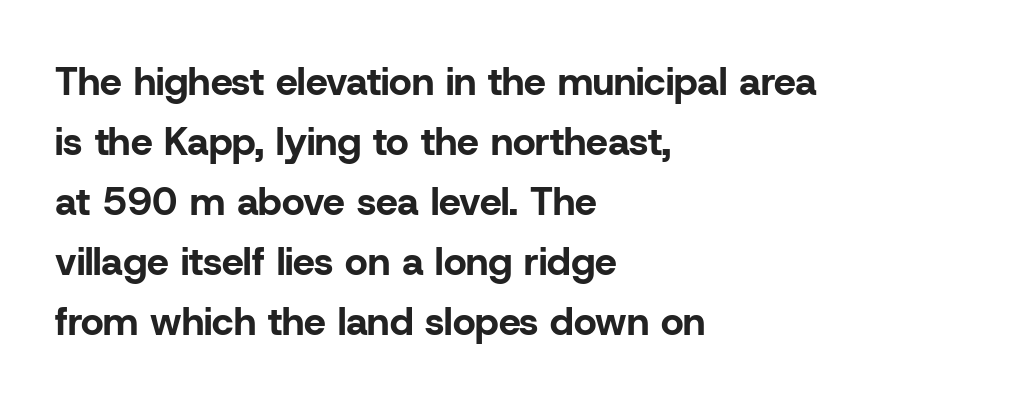
Look at the tracking — it's just the regular setting, nothing added. Classification — sans serif. The space between consecutive lines is moderate. Decoration check: the copy has no underline. Heft: maximum for text — a bold. The typesetter chose a ragged-right arrangement here.
